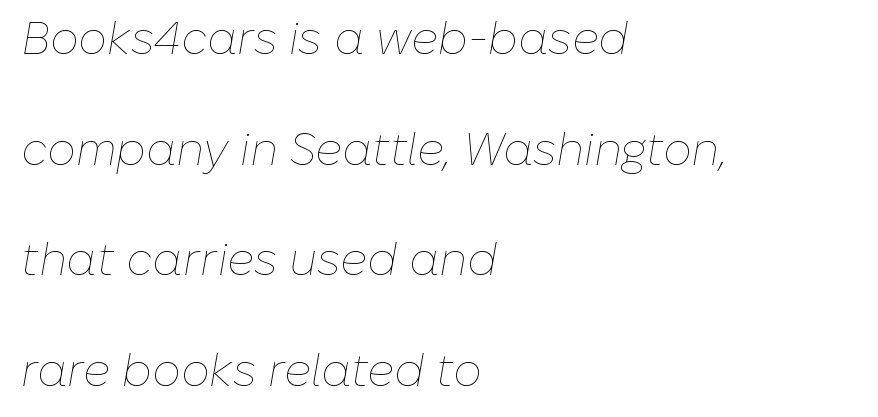
The image shows 45 px thin type, italic (leaning right); set left-aligned, loose line spacing (2.46x), normal letter spacing, not underlined; low stroke contrast and a medium x-height.
